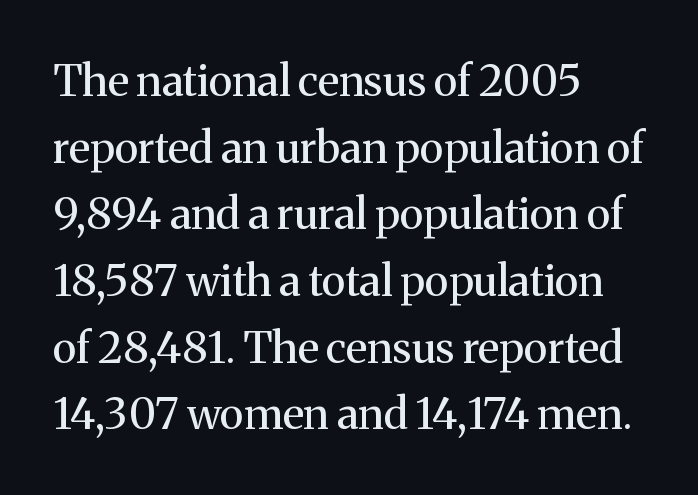
The image shows 43 px regular-weight serif type, upright; set left-aligned, normal line spacing (1.55x), normal letter spacing, not underlined; medium stroke contrast and a medium x-height.
